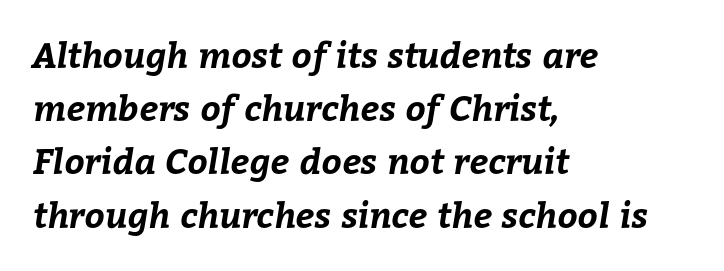
The image shows 35 px bold type; set left-aligned, normal line spacing (1.52x), normal letter spacing, not underlined; low stroke contrast and a medium x-height.
